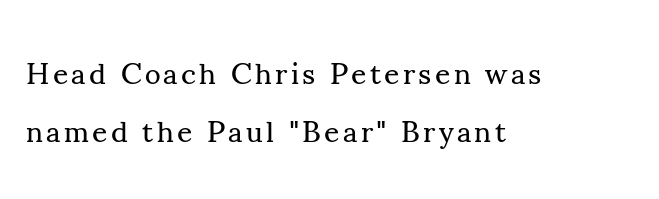
Q: Is the text bold? A: No.
Q: Is the text italic (slanted)? A: No, it is upright.
Q: Is the typeface a serif or a sans-serif typeface? A: Serif.
Q: Is the text underlined? A: No.
Q: How is the paragraph aligned? A: Left-aligned.
Q: Is the spacing between lines tight, normal or loose? A: Loose.
Q: Width (condensed, normal, or wide)? A: Normal.
Q: Stroke contrast? A: Medium.
Q: x-height? A: Small.
Q: Monospaced? A: No.
